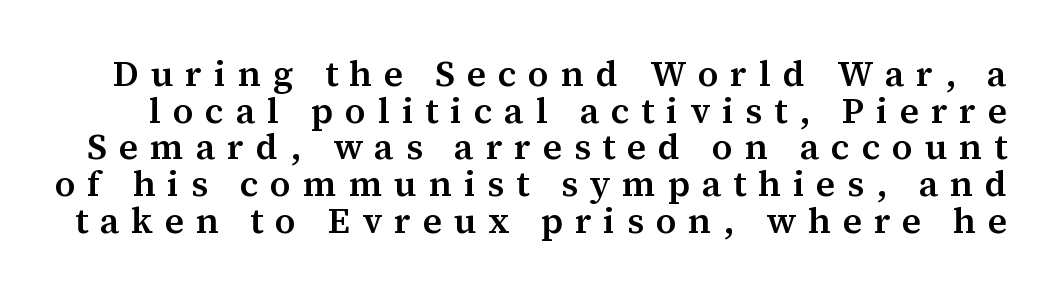
The image shows 36 px semibold serif type, upright; set tight line spacing (1.02x), unusually wide letter spacing (+0.33 em), not underlined; medium stroke contrast and a medium x-height.
